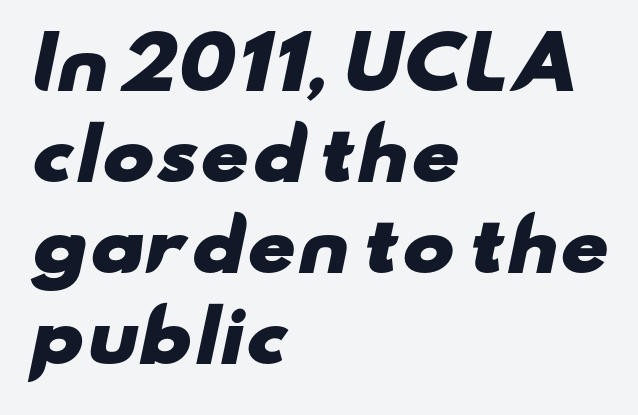
{"serif": "no", "bold": "yes", "weight": "heavy", "width": "wide", "stroke_contrast": "low", "x_height": "small", "monospaced": "no", "underline": "no", "align": "left", "line_spacing": "normal", "line_spacing_ratio": 1.3, "letter_spacing": "normal", "letter_spacing_em": 0.0, "glyph_px": 70}
